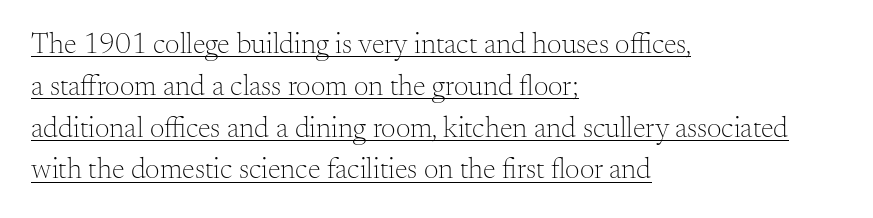
Q: Is the text bold? A: No.
Q: Is the text italic (slanted)? A: No, it is upright.
Q: Is the typeface a serif or a sans-serif typeface? A: Serif.
Q: Is the text underlined? A: Yes.
Q: How is the paragraph aligned? A: Left-aligned.
Q: Is the spacing between letters normal or unusually wide? A: Normal.
Q: Is the spacing between lines tight, normal or loose? A: Normal.
Q: Width (condensed, normal, or wide)? A: Normal.
Q: Stroke contrast? A: Medium.
Q: x-height? A: Small.
Q: Monospaced? A: No.
